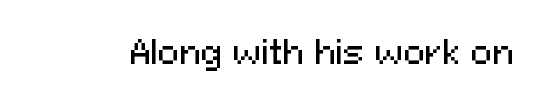
The image shows 32 px sans-serif type, upright; set normal letter spacing, not underlined; medium stroke contrast and a medium x-height.
